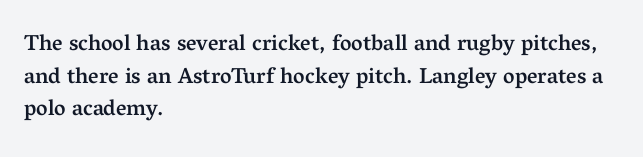
Q: Is the text bold? A: Semi-bold.
Q: Is the text italic (slanted)? A: No, it is upright.
Q: Is the text underlined? A: No.
Q: How is the paragraph aligned? A: Left-aligned.
Q: Is the spacing between letters normal or unusually wide? A: Normal.
Q: Is the spacing between lines tight, normal or loose? A: Normal.
